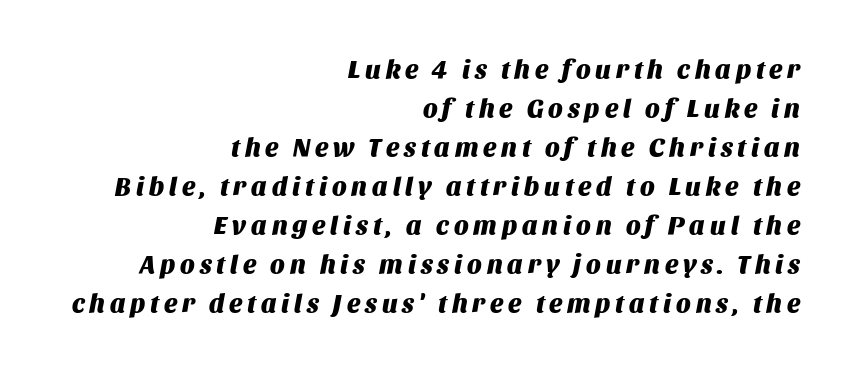
If you measured baseline to baseline, you'd find a middling distance. The strokes are fattened all the way to bold. No word sits above an underline. Layout note: lines flush right.
